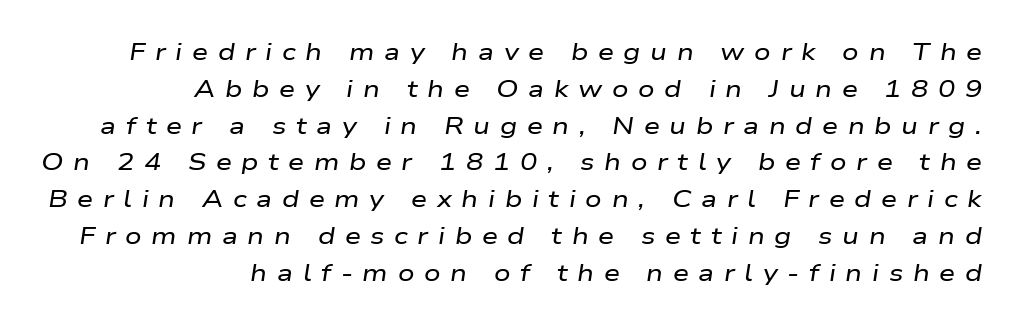
Q: Is the text italic (slanted)? A: Yes, it leans right by about 9 degrees.
Q: Is the text underlined? A: No.
Q: How is the paragraph aligned? A: Right-aligned.
Q: Is the spacing between letters normal or unusually wide? A: Unusually wide.
Q: Is the spacing between lines tight, normal or loose? A: Normal.
